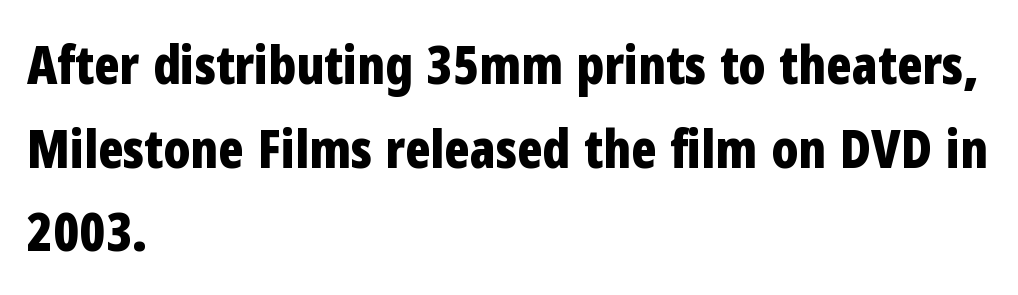
A classic flush-left, rag-right setting is used for this passage. The font's upright variant was chosen for this text. Look at the bottom of the vertical strokes: they stop flat, with no serifs. Weight check: bold — yes, fully.
